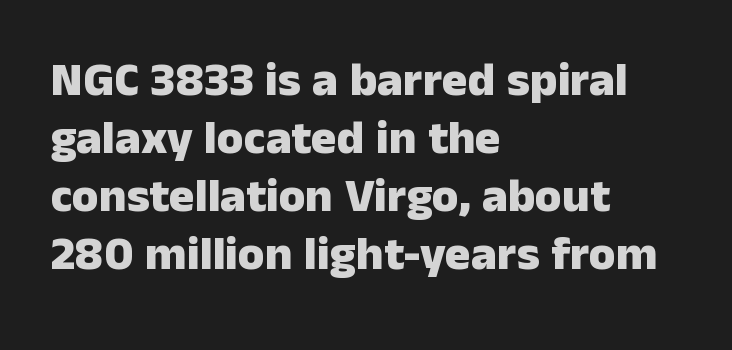
The rendering uses a bold face; every stroke is thick and dark. A classic flush-left, rag-right setting is used for this passage. Nope, not italic — everything's standing straight. Students, note that the glyphs here touch the page at normal intervals. These lines are rendered in a variable-pitch font. Descenders hang freely into open space.
